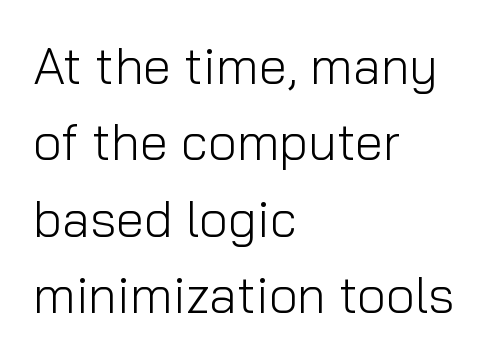
Q: Is the text bold? A: No.
Q: Is the text italic (slanted)? A: No, it is upright.
Q: Is the typeface a serif or a sans-serif typeface? A: Sans-serif.
Q: Is the text underlined? A: No.
Q: How is the paragraph aligned? A: Left-aligned.
Q: Is the spacing between letters normal or unusually wide? A: Normal.
Q: Is the spacing between lines tight, normal or loose? A: Normal.
Q: Width (condensed, normal, or wide)? A: Normal.
Q: Stroke contrast? A: Low.
Q: x-height? A: Medium.
Q: Monospaced? A: No.
